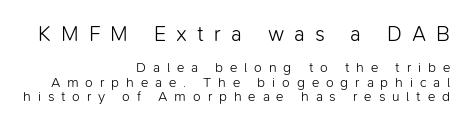
Q: Is the text bold? A: No.
Q: Is the text italic (slanted)? A: No, it is upright.
Q: Is the text underlined? A: No.
Q: How is the paragraph aligned? A: Right-aligned.
Q: Is the spacing between letters normal or unusually wide? A: Unusually wide.
Q: Is the spacing between lines tight, normal or loose? A: Tight.
Q: Which block of text is set in a larger size, the first (top) or the second (bottom)? A: The first (top) one.
